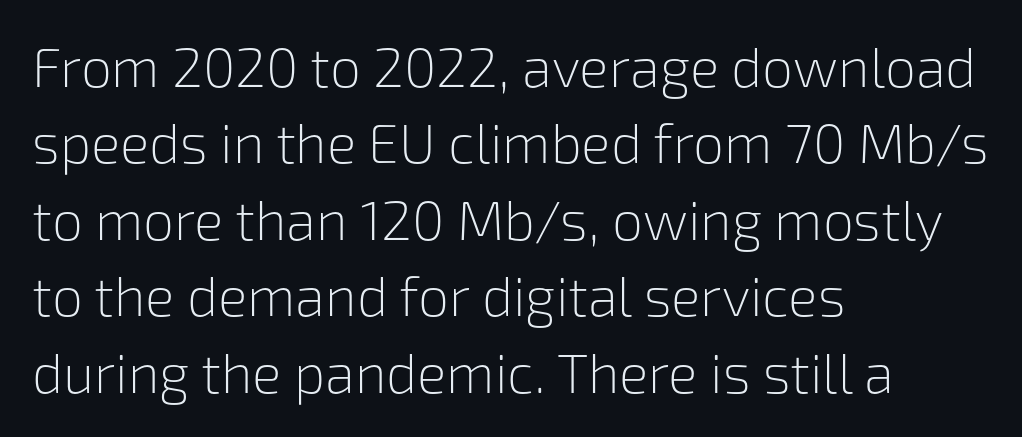
Each word holds together tightly as a unit, with standard inter-letter gaps. The specimen omits any rule beneath the text block's lines. Observe the absence of serifs on each vertical stroke in this sample. Vertical strokes here are truly vertical. The text block is weighted toward the left margin, trailing off unevenly rightward. If you measured baseline to baseline, you'd find a middling distance.
